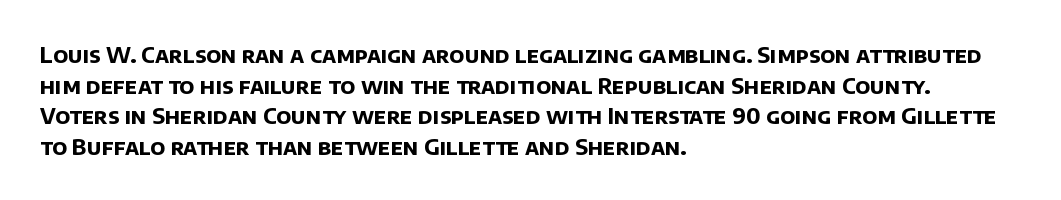
Q: Is the text bold? A: Yes.
Q: Is the text underlined? A: No.
Q: How is the paragraph aligned? A: Left-aligned.
Q: Is the spacing between letters normal or unusually wide? A: Normal.
Q: Is the spacing between lines tight, normal or loose? A: Normal.
